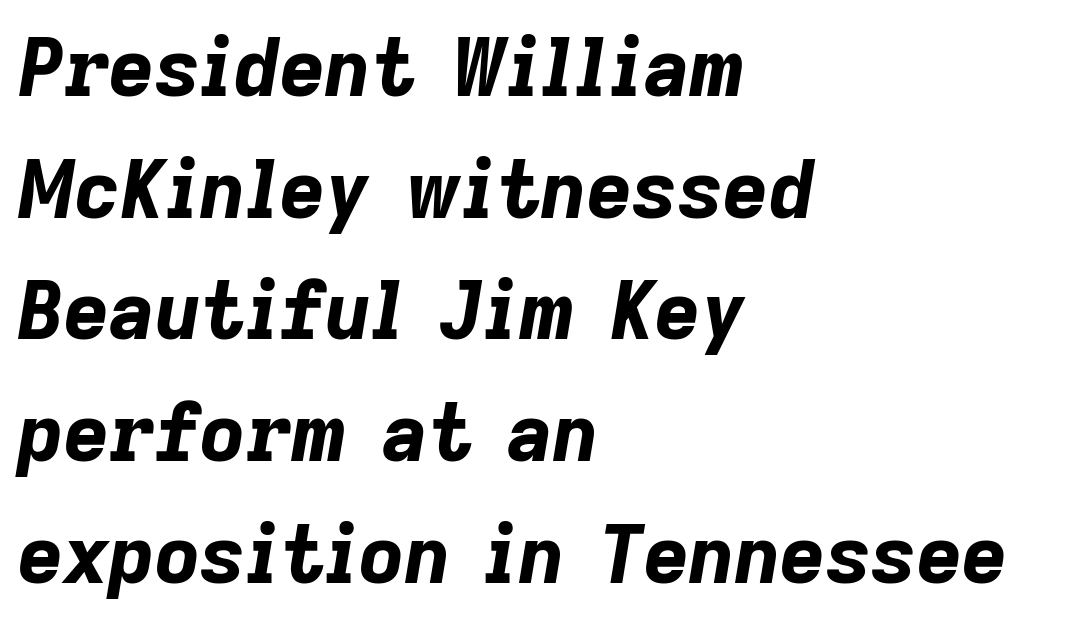
Q: Is the text bold? A: Yes.
Q: Is the text italic (slanted)? A: Yes, it leans right by about 9 degrees.
Q: Is the text underlined? A: No.
Q: How is the paragraph aligned? A: Left-aligned.
Q: Is the spacing between letters normal or unusually wide? A: Normal.
Q: Is the spacing between lines tight, normal or loose? A: Normal.
Q: Width (condensed, normal, or wide)? A: Normal.
Q: Stroke contrast? A: Low.
Q: x-height? A: Medium.
Q: Monospaced? A: No.
